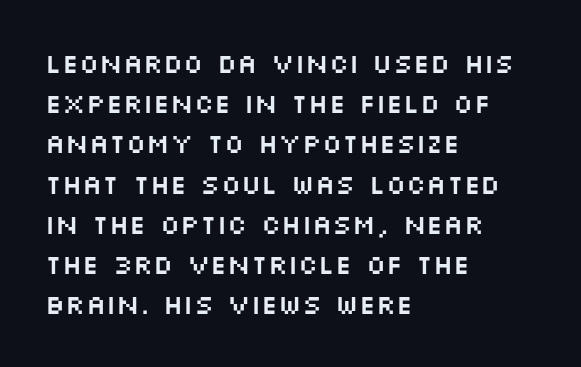
Q: Is the text italic (slanted)? A: No, it is upright.
Q: Is the text underlined? A: No.
Q: How is the paragraph aligned? A: Left-aligned.
Q: Is the spacing between letters normal or unusually wide? A: Normal.
Q: Is the spacing between lines tight, normal or loose? A: Normal.
